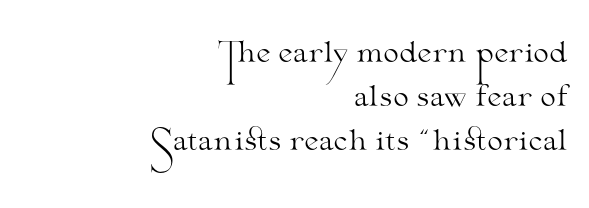
The image shows 28 px light, wide serif type, upright; set right-aligned, normal line spacing (1.58x), normal letter spacing, not underlined; medium stroke contrast and a small x-height.
